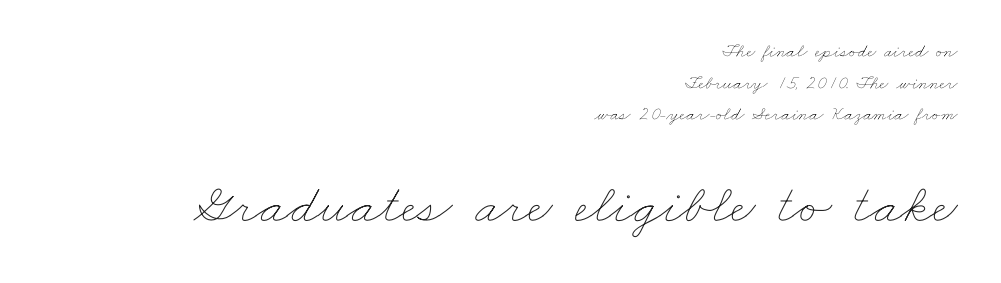
{"bold": "no", "weight": "thin", "width": "wide", "stroke_contrast": "low", "x_height": "small", "monospaced": "no", "underline": "no", "align": "right", "line_spacing": "normal", "line_spacing_ratio": 1.67, "letter_spacing": "normal", "letter_spacing_em": 0.0, "larger_block": "second", "size_ratio": 2.95, "glyph_px": 56}
